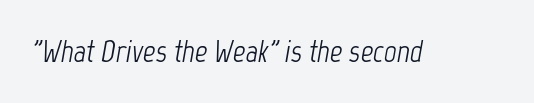
This reads as an unemphasized weight, regular at the heaviest. Proportional: the letters do not fall into vertical columns. How are the letters spaced? Ordinarily, with no added tracking. The area under the type is left untouched. A typesetter would mark this as italic.
